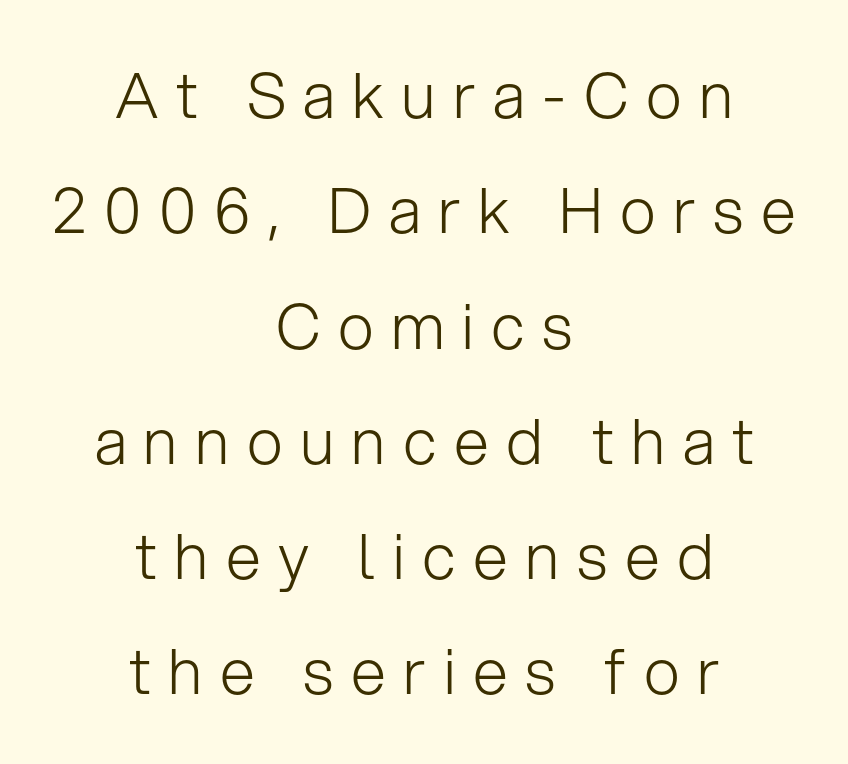
You could not count columns in this text — the font is proportionally spaced. Only glyphs here, with clear space below each row. Letter spacing: wide. This sample uses an upright cut, with every glyph sitting square on the baseline. No chunkiness to these letters — they're not bold.
